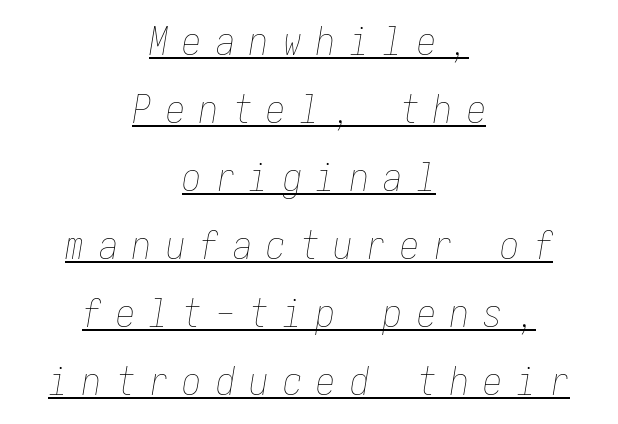
The image shows 38 px thin, condensed type, italic (leaning right); set centered, line spacing 1.79x, unusually wide letter spacing (+0.38 em), underlined; low stroke contrast and a medium x-height.
